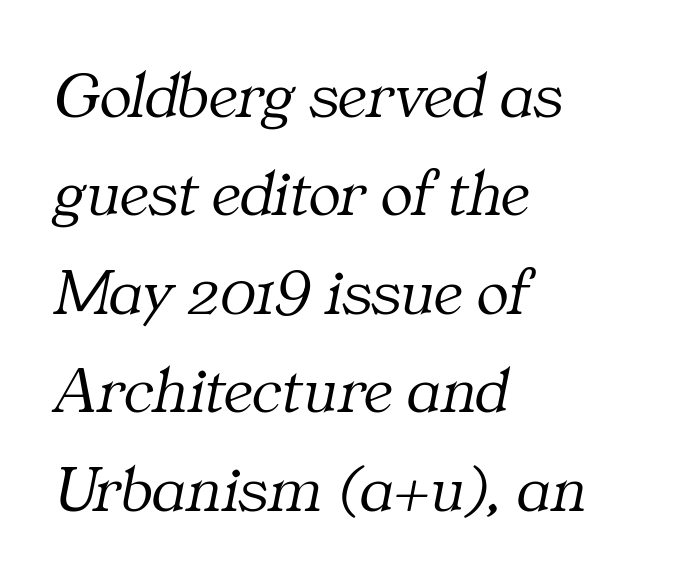
The image shows 67 px light serif type, italic (leaning right); set left-aligned, normal line spacing (1.47x), normal letter spacing, not underlined; medium stroke contrast and a medium x-height.
